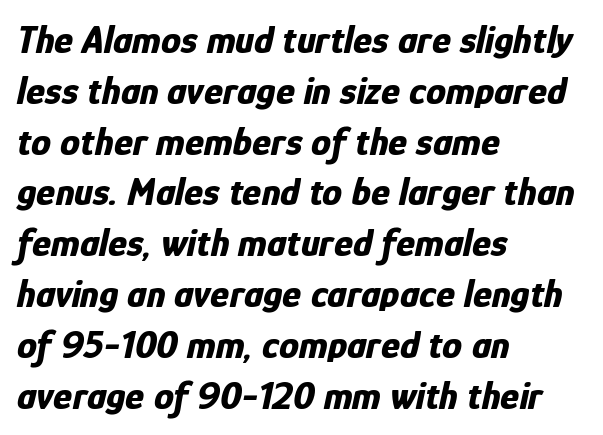
Italic? Definitely — the glyphs are oblique. The rendering keeps characters at their native spacing. Does the copy run flush right? No — it runs flush left. The passage shown is not underscored anywhere. You could not count columns in this text — the font is proportionally spaced.
